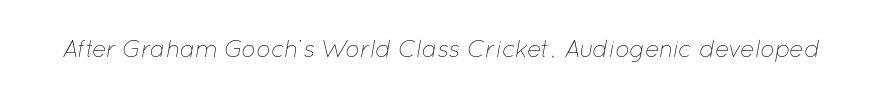
{"italic": "yes", "lean": "right", "slant_degrees": 12, "bold": "no", "underline": "no", "letter_spacing": "normal", "letter_spacing_em": 0.0, "glyph_px": 24}
